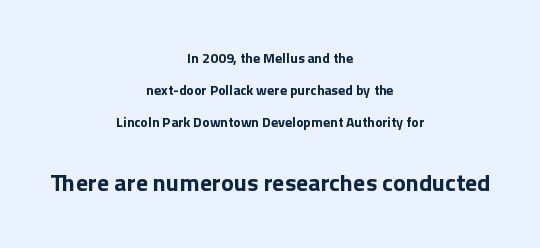
The image shows 24 px bold type, upright; set centered, loose line spacing (2.3x), normal letter spacing, not underlined; the second (bottom) block is 1.71x larger.
